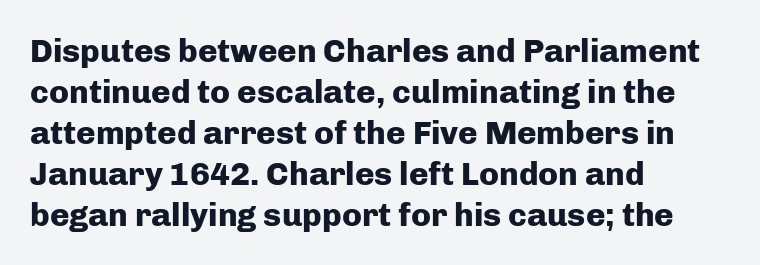
The image shows 33 px heavy sans-serif type, upright; set left-aligned, line spacing 1.24x, normal letter spacing, not underlined; low stroke contrast and a medium x-height.
